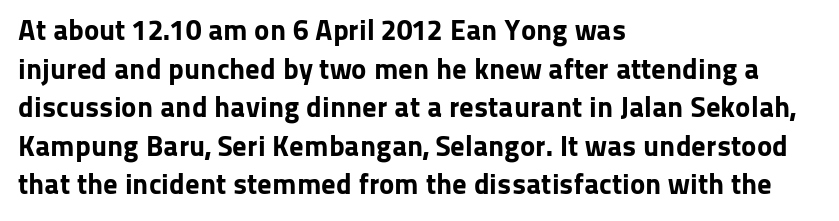
Words appear dense and cohesive because spacing is normal. Vertical strokes here are truly vertical. This is heavy type, rendered in bold. Proportional: the letters do not fall into vertical columns. The type family on display is of the sans-serif kind.
